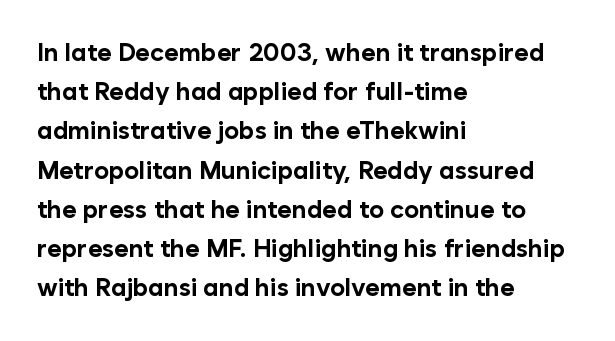
The image shows 25 px bold type, upright; set left-aligned, normal line spacing (1.57x), normal letter spacing, not underlined.
